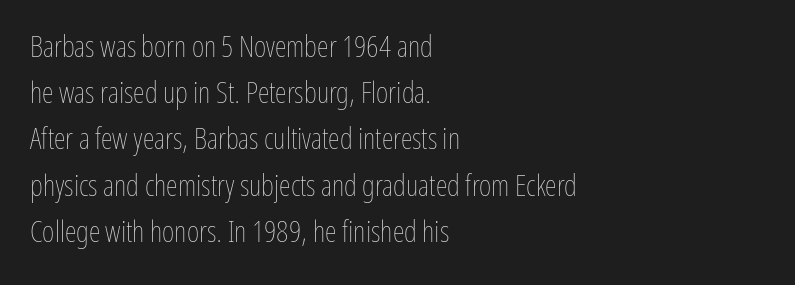
Q: Is the text bold? A: No.
Q: Is the text italic (slanted)? A: No, it is upright.
Q: Is the text underlined? A: No.
Q: How is the paragraph aligned? A: Left-aligned.
Q: Is the spacing between letters normal or unusually wide? A: Normal.
Q: Is the spacing between lines tight, normal or loose? A: Normal.
Q: Width (condensed, normal, or wide)? A: Condensed.
Q: Stroke contrast? A: Low.
Q: x-height? A: Medium.
Q: Monospaced? A: No.
